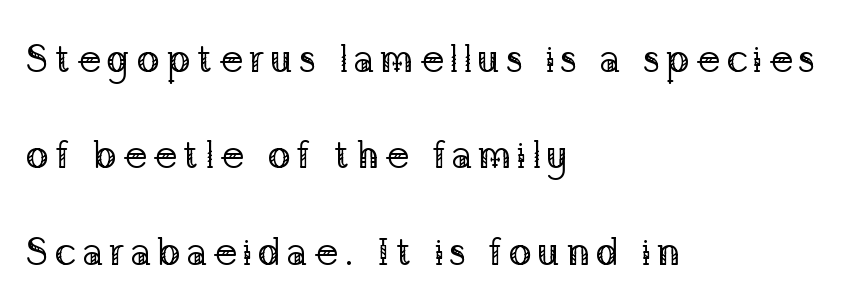
Is there any slant? The stems are plumb. You could not count columns in this text — the font is proportionally spaced. The typeface has the unassuming heft of standard copy or less. The space between consecutive lines is lavish. Plain, unruled lines of type.
